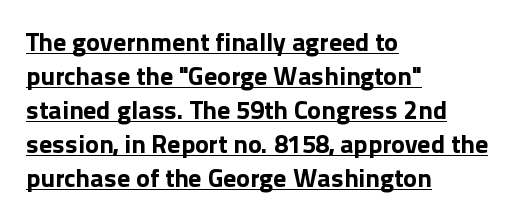
{"italic": "no", "bold": "yes", "underline": "yes", "align": "left", "line_spacing": "normal", "line_spacing_ratio": 1.31, "letter_spacing": "normal", "letter_spacing_em": 0.0, "glyph_px": 26}
